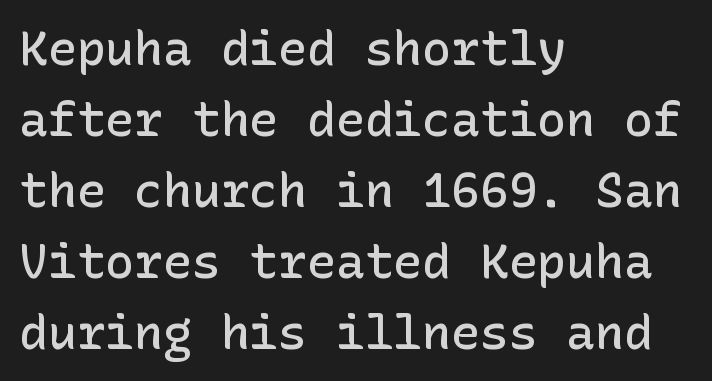
Q: Is the text bold? A: Semi-bold.
Q: Is the text italic (slanted)? A: No, it is upright.
Q: Is the typeface a serif or a sans-serif typeface? A: Sans-serif.
Q: Is the text underlined? A: No.
Q: How is the paragraph aligned? A: Left-aligned.
Q: Is the spacing between letters normal or unusually wide? A: Normal.
Q: Is the spacing between lines tight, normal or loose? A: Normal.
Q: Width (condensed, normal, or wide)? A: Normal.
Q: Stroke contrast? A: Low.
Q: x-height? A: Medium.
